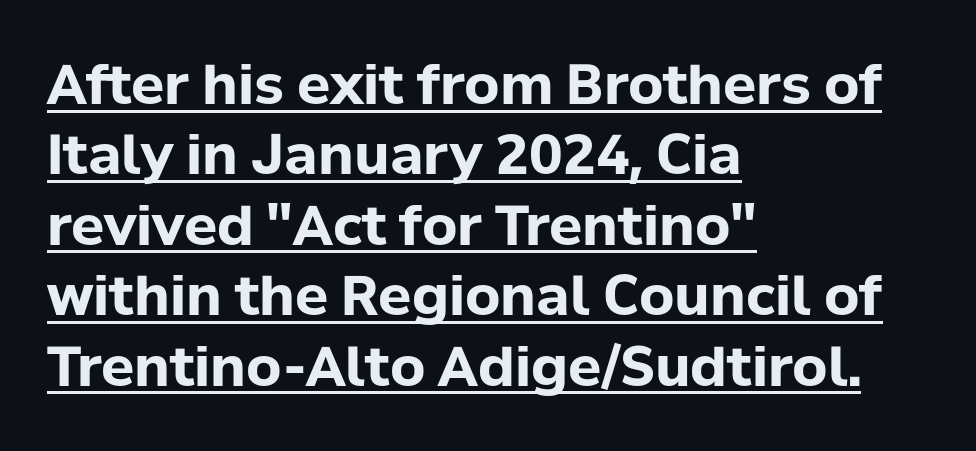
{"serif": "no", "italic": "no", "bold": "yes", "weight": "bold", "width": "normal", "stroke_contrast": "low", "x_height": "medium", "monospaced": "no", "underline": "yes", "align": "left", "line_spacing": "normal", "line_spacing_ratio": 1.28, "letter_spacing": "normal", "letter_spacing_em": 0.0, "glyph_px": 55}
